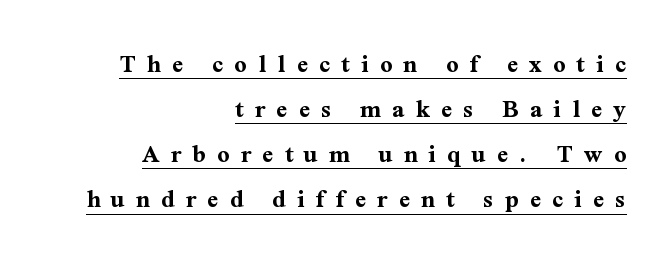
Q: Is the text bold? A: Yes.
Q: Is the text italic (slanted)? A: No, it is upright.
Q: Is the text underlined? A: Yes.
Q: How is the paragraph aligned? A: Right-aligned.
Q: Is the spacing between letters normal or unusually wide? A: Unusually wide.
Q: Is the spacing between lines tight, normal or loose? A: Normal.
